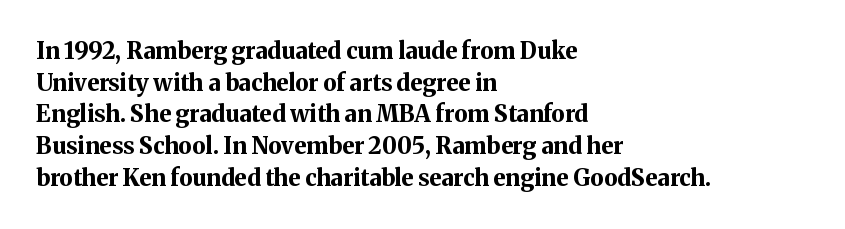
The image shows 23 px bold type, upright; set left-aligned, normal line spacing (1.38x), normal letter spacing, not underlined.
